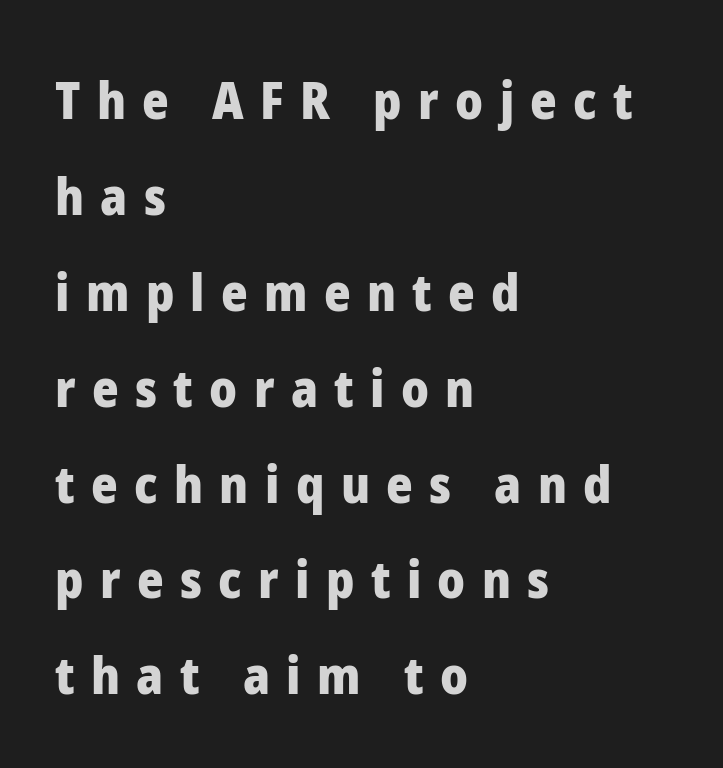
The image shows 51 px heavy sans-serif type, upright; set left-aligned, line spacing 1.88x, unusually wide letter spacing (+0.32 em), not underlined; low stroke contrast and a medium x-height.
